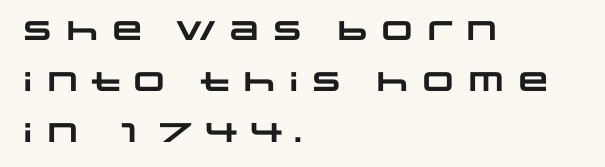
The rag falls on the right side of this text block. The zone under the glyphs is completely vacant. The rendering uses a bold face; every stroke is thick and dark.
